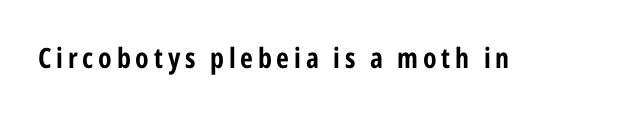
On the weight axis this lands at bold, roughly 700. Serifs: no, the terminals of the letterforms are clean. The rendering uses natural spacing where letterforms have individual widths. The gap between lines stays unmarked.
